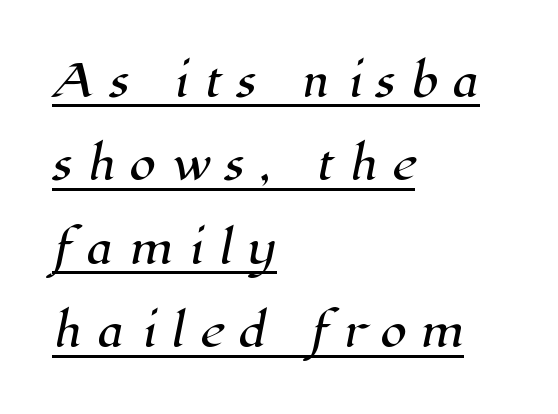
The rendering shows small feet on the letterforms — a serif design. Notice the wide empty band between every row — that's loose leading. A student would call this left alignment; a typographer would say flush left, rag right. Proportional: the letters do not fall into vertical columns. Students, note that the glyphs here are deliberately spaced far apart.
